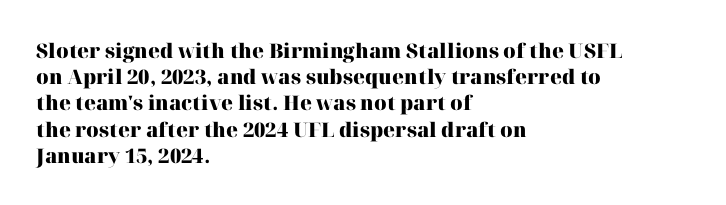
{"italic": "no", "bold": "yes", "underline": "no", "align": "left", "line_spacing": "normal", "line_spacing_ratio": 1.31, "letter_spacing": "normal", "letter_spacing_em": 0.0, "glyph_px": 20}
